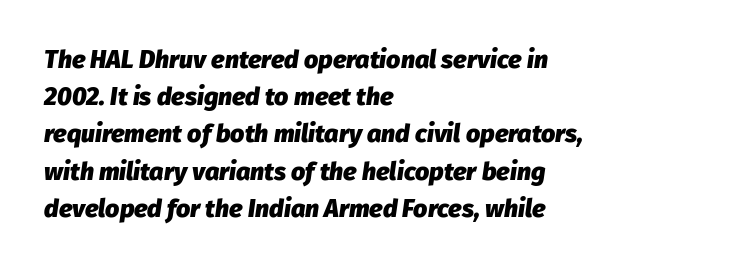
Q: Is the text bold? A: Yes.
Q: Is the text italic (slanted)? A: Yes, it leans right by about 8 degrees.
Q: Is the text underlined? A: No.
Q: How is the paragraph aligned? A: Left-aligned.
Q: Is the spacing between letters normal or unusually wide? A: Normal.
Q: Is the spacing between lines tight, normal or loose? A: Normal.
